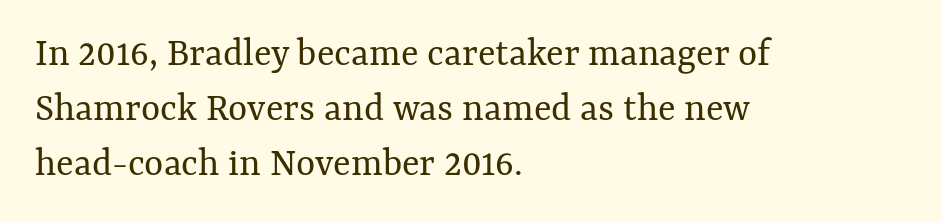
{"italic": "no", "bold": "no", "weight": "regular", "width": "normal", "stroke_contrast": "medium", "x_height": "medium", "monospaced": "no", "underline": "no", "align": "left", "line_spacing": "normal", "line_spacing_ratio": 1.34, "letter_spacing": "normal", "letter_spacing_em": 0.0, "glyph_px": 41}
